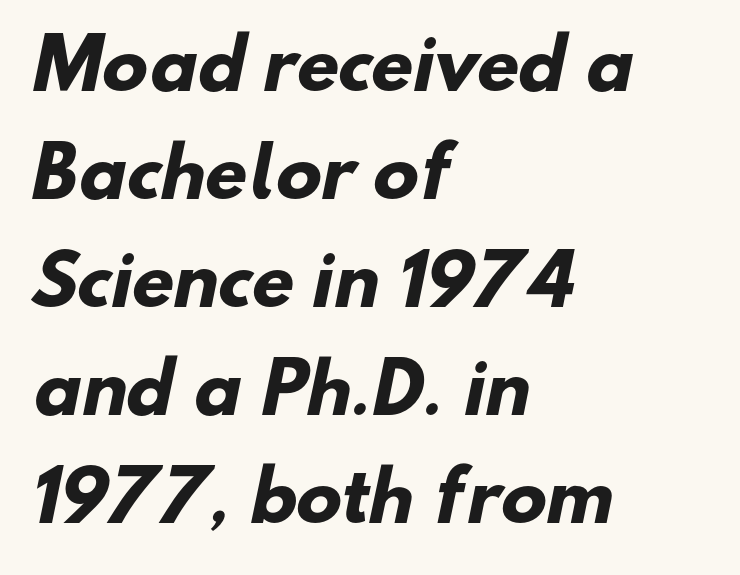
The image shows 68 px heavy sans-serif type; set left-aligned, normal line spacing (1.59x), normal letter spacing, not underlined; low stroke contrast and a small x-height.
